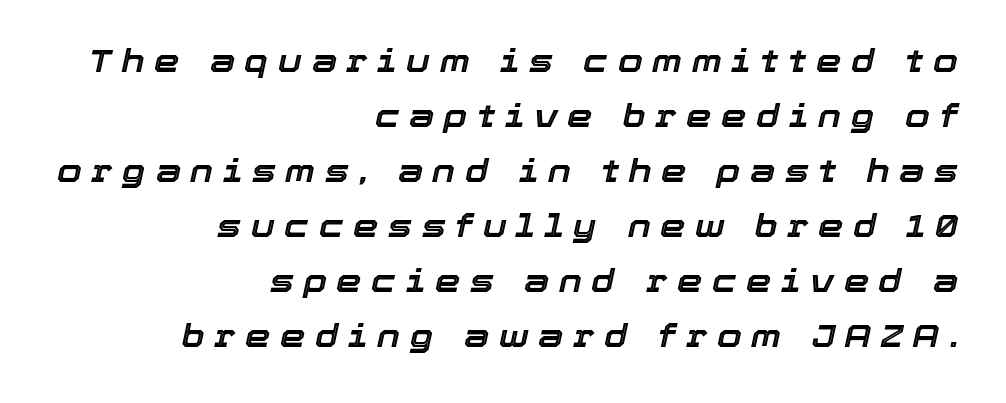
Q: Is the text italic (slanted)? A: Yes, it leans right by about 12 degrees.
Q: Is the text underlined? A: No.
Q: How is the paragraph aligned? A: Right-aligned.
Q: Is the spacing between letters normal or unusually wide? A: Unusually wide.
Q: Width (condensed, normal, or wide)? A: Normal.
Q: x-height? A: Medium.
Q: Monospaced? A: No.
